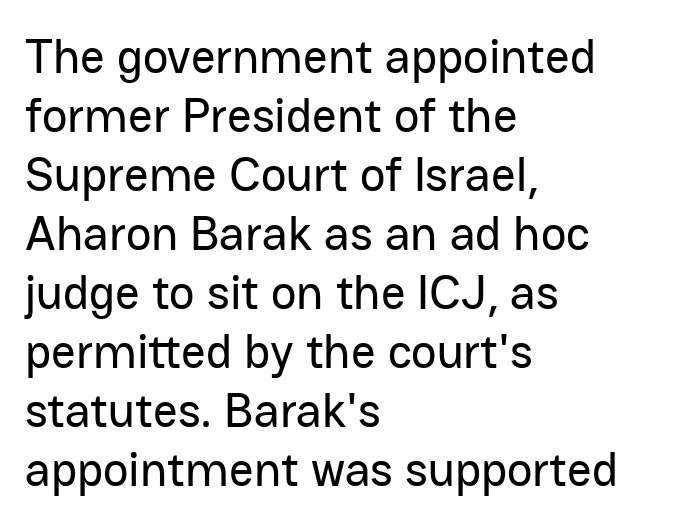
Q: Is the text italic (slanted)? A: No, it is upright.
Q: Is the typeface a serif or a sans-serif typeface? A: Sans-serif.
Q: Is the text underlined? A: No.
Q: How is the paragraph aligned? A: Left-aligned.
Q: Is the spacing between letters normal or unusually wide? A: Normal.
Q: Width (condensed, normal, or wide)? A: Normal.
Q: Stroke contrast? A: Low.
Q: x-height? A: Medium.
Q: Monospaced? A: No.
